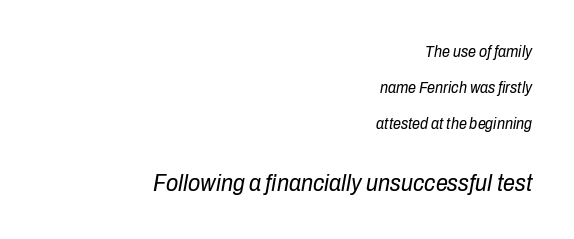
Q: Is the text bold? A: No.
Q: Is the text italic (slanted)? A: Yes, it leans right by about 10 degrees.
Q: Is the text underlined? A: No.
Q: How is the paragraph aligned? A: Right-aligned.
Q: Is the spacing between letters normal or unusually wide? A: Normal.
Q: Is the spacing between lines tight, normal or loose? A: Loose.
Q: Which block of text is set in a larger size, the first (top) or the second (bottom)? A: The second (bottom) one.
